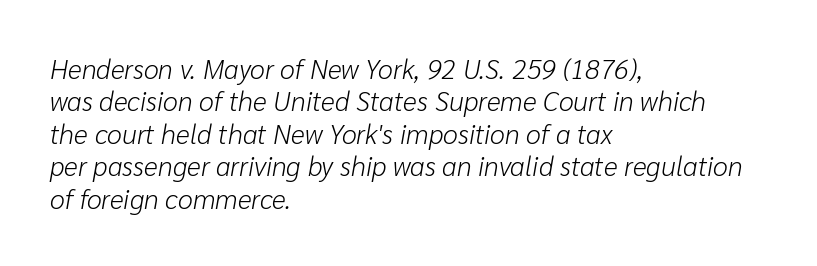
Alignment: flush left. The whole block is typeset with a tilt. Glyph-to-glyph distance matches everyday printed text. Descenders are the only things crossing below the line. Think standard paragraph weight, or any step lighter than that.
